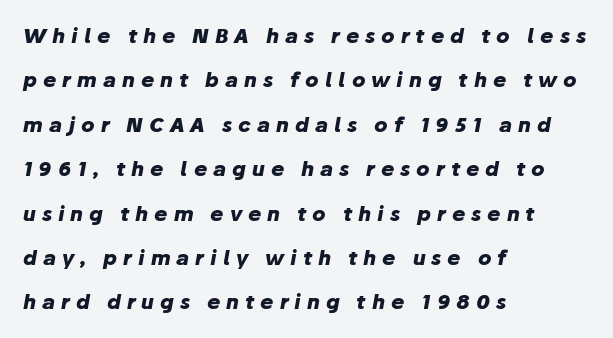
How heavy is the stroke? Heavy — this is a bold. This rendering uses left alignment, leaving the right contour irregular. Looking at the ascenders, they clearly lean. This sample trades compactness for vertical openness between lines. Any mark beneath the type? The region is blank.
